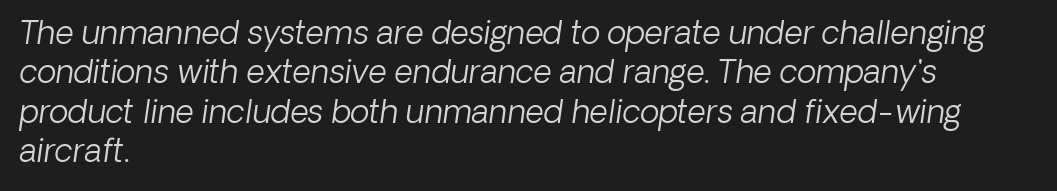
{"italic": "yes", "lean": "right", "slant_degrees": 8, "bold": "no", "weight": "light", "width": "normal", "stroke_contrast": "low", "x_height": "medium", "monospaced": "no", "underline": "no", "align": "left", "line_spacing_ratio": 1.23, "letter_spacing": "normal", "letter_spacing_em": 0.0, "glyph_px": 32}
